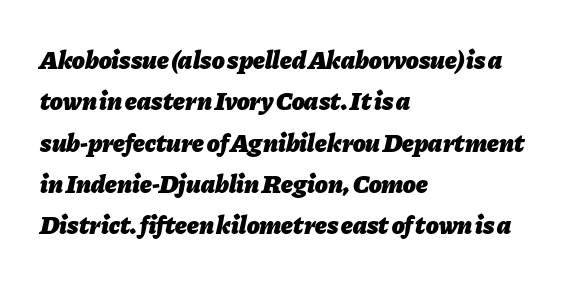
The image shows 26 px bold type, italic (leaning right); set left-aligned, normal line spacing (1.59x), normal letter spacing, not underlined.
